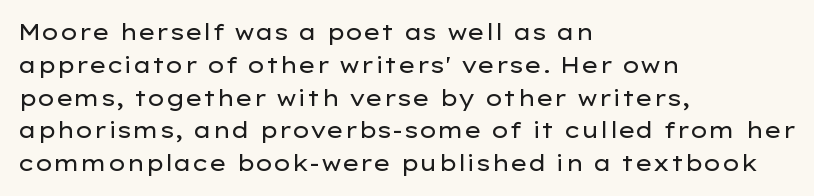
Q: Is the text bold? A: No.
Q: Is the text italic (slanted)? A: No, it is upright.
Q: Is the text underlined? A: No.
Q: How is the paragraph aligned? A: Left-aligned.
Q: Is the spacing between letters normal or unusually wide? A: Normal.
Q: Is the spacing between lines tight, normal or loose? A: Normal.
